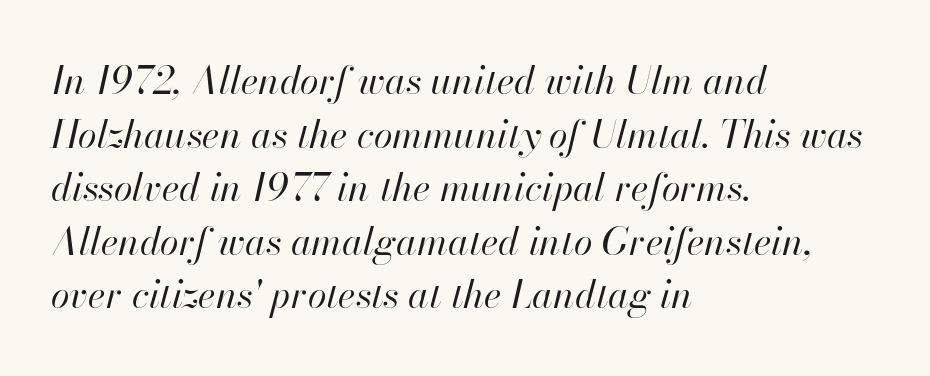
{"italic": "yes", "lean": "right", "slant_degrees": 13, "bold": "no", "weight": "regular", "width": "normal", "stroke_contrast": "high", "x_height": "small", "monospaced": "no", "underline": "no", "align": "left", "line_spacing": "normal", "line_spacing_ratio": 1.41, "letter_spacing": "normal", "letter_spacing_em": 0.0, "glyph_px": 38}
